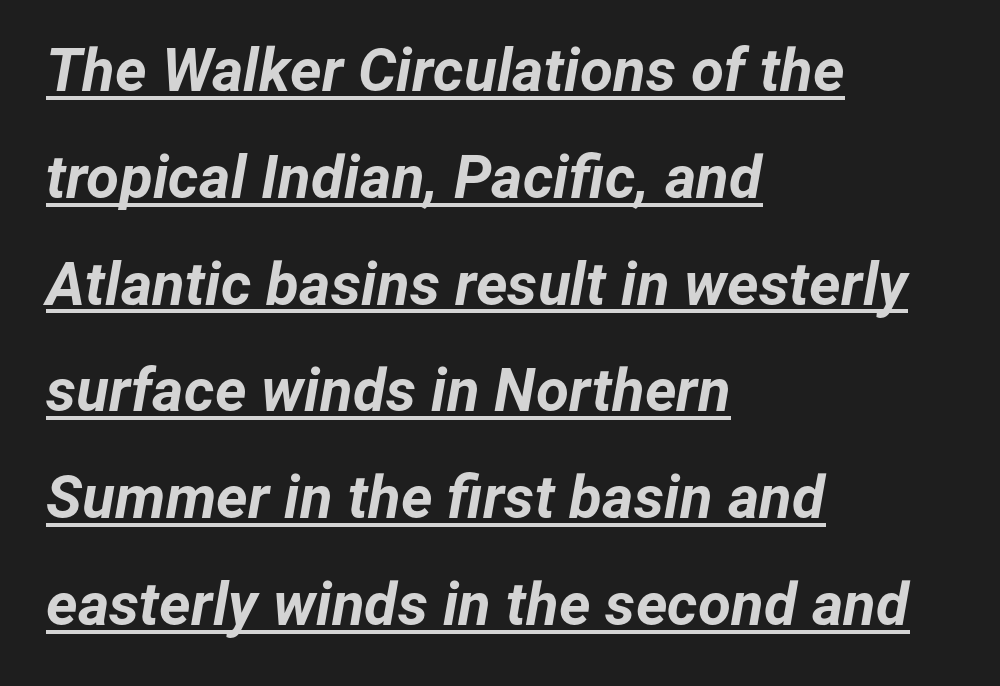
Q: Is the text bold? A: Yes.
Q: Is the text italic (slanted)? A: Yes, it leans right by about 12 degrees.
Q: Is the text underlined? A: Yes.
Q: How is the paragraph aligned? A: Left-aligned.
Q: Is the spacing between letters normal or unusually wide? A: Normal.
Q: Width (condensed, normal, or wide)? A: Normal.
Q: Stroke contrast? A: Low.
Q: x-height? A: Medium.
Q: Monospaced? A: No.
